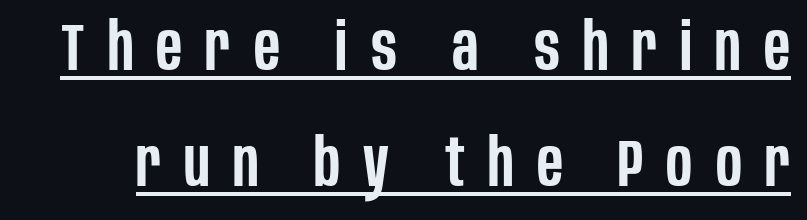
The image shows 66 px semibold, condensed sans-serif type, upright; set line spacing 1.76x, unusually wide letter spacing (+0.35 em), underlined; low stroke contrast and a large x-height.
